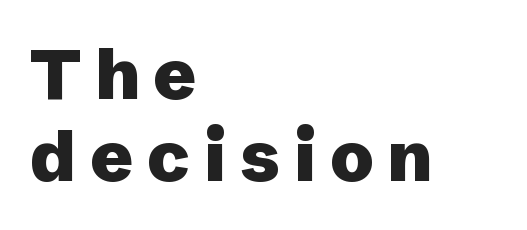
The image shows 70 px heavy sans-serif type, upright; set left-aligned, line spacing 1.17x, unusually wide letter spacing (+0.2 em), not underlined; low stroke contrast and a medium x-height.
